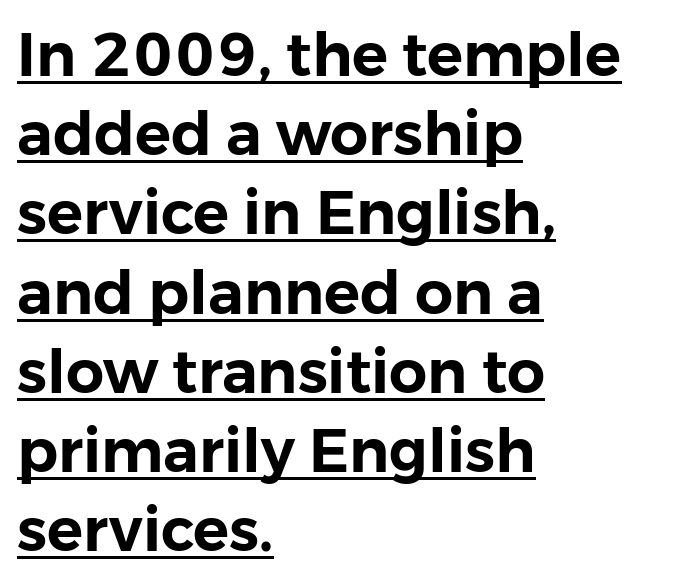
Q: Is the text italic (slanted)? A: No, it is upright.
Q: Is the typeface a serif or a sans-serif typeface? A: Sans-serif.
Q: Is the text underlined? A: Yes.
Q: How is the paragraph aligned? A: Left-aligned.
Q: Is the spacing between letters normal or unusually wide? A: Normal.
Q: Is the spacing between lines tight, normal or loose? A: Normal.
Q: Width (condensed, normal, or wide)? A: Normal.
Q: Stroke contrast? A: Low.
Q: x-height? A: Medium.
Q: Monospaced? A: No.
